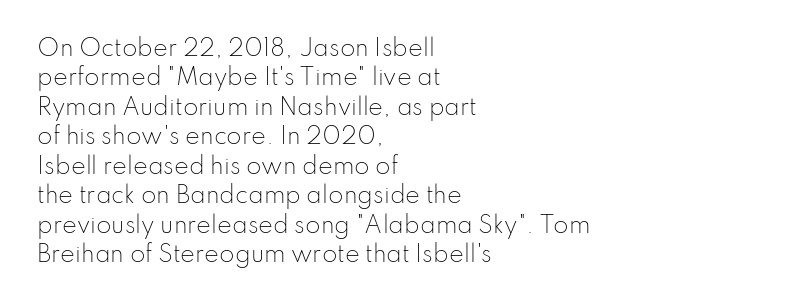
{"italic": "no", "bold": "no", "underline": "no", "align": "left", "line_spacing": "normal", "line_spacing_ratio": 1.34, "letter_spacing": "normal", "letter_spacing_em": 0.0, "glyph_px": 22}
